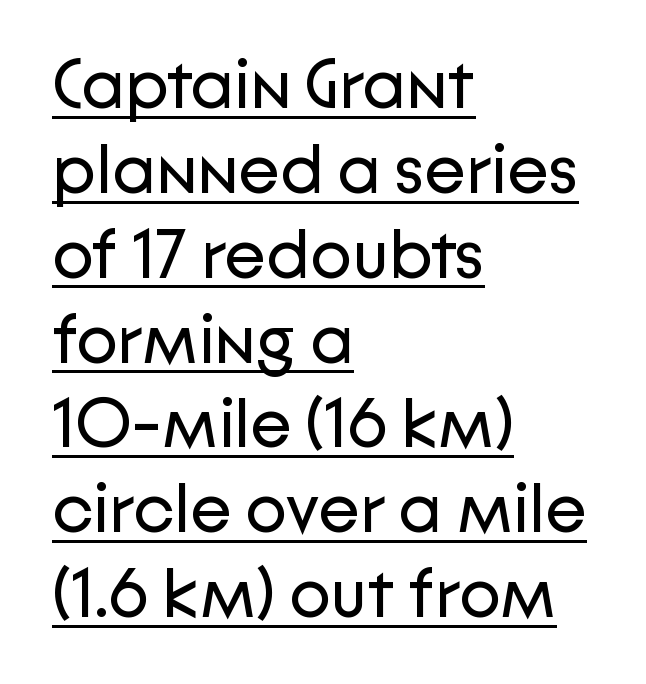
The rendering anchors every line to the left-hand side. Short note: letters normally spaced. The letters look calm and open, with moderate or lighter stems. The passage shown is typeset with a sans-serif family. Caption: lettering with a line underneath.
